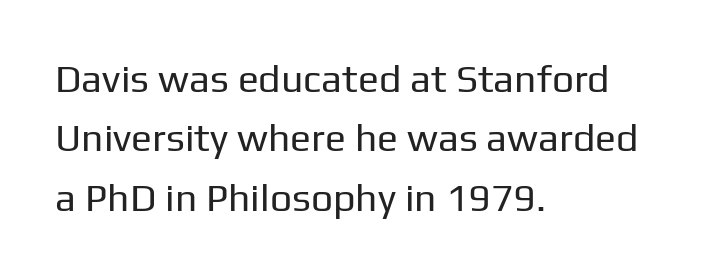
The image shows 39 px regular-weight sans-serif type, upright; set left-aligned, normal line spacing (1.52x), normal letter spacing, not underlined; low stroke contrast and a medium x-height.
